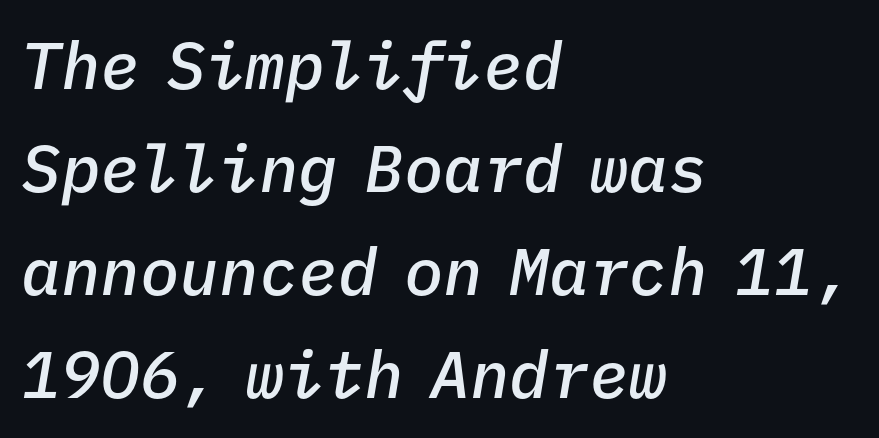
{"italic": "yes", "lean": "right", "slant_degrees": 9, "bold": "semi", "weight": "semibold", "width": "normal", "stroke_contrast": "low", "x_height": "medium", "monospaced": "yes", "underline": "no", "align": "left", "line_spacing": "normal", "line_spacing_ratio": 1.56, "letter_spacing": "normal", "letter_spacing_em": 0.0, "glyph_px": 66}
